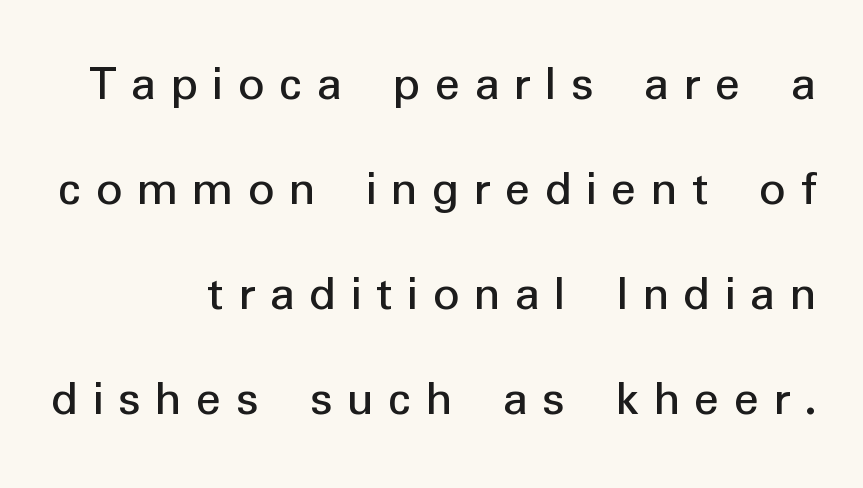
{"serif": "no", "italic": "no", "bold": "no", "weight": "regular", "width": "normal", "stroke_contrast": "low", "x_height": "medium", "monospaced": "no", "underline": "no", "align": "right", "line_spacing": "loose", "line_spacing_ratio": 2.02, "letter_spacing": "wide", "letter_spacing_em": 0.28, "glyph_px": 52}
